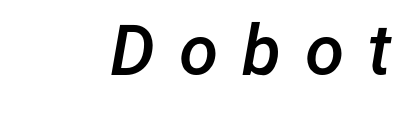
{"italic": "yes", "lean": "right", "slant_degrees": 12, "bold": "semi", "weight": "semibold", "width": "normal", "stroke_contrast": "low", "x_height": "medium", "monospaced": "no", "underline": "no", "letter_spacing": "wide", "letter_spacing_em": 0.33, "glyph_px": 71}
